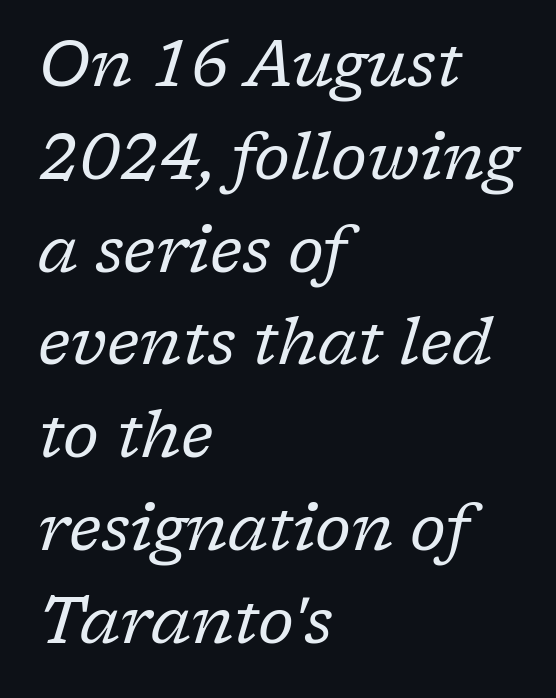
{"serif": "yes", "italic": "yes", "lean": "right", "slant_degrees": 17, "bold": "no", "weight": "regular", "width": "normal", "stroke_contrast": "low", "x_height": "medium", "monospaced": "no", "underline": "no", "align": "left", "line_spacing": "normal", "line_spacing_ratio": 1.45, "letter_spacing": "normal", "letter_spacing_em": 0.0, "glyph_px": 64}
